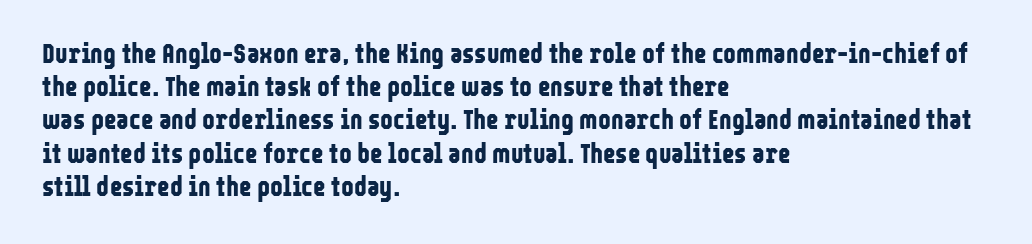
{"italic": "no", "bold": "yes", "underline": "no", "align": "left", "line_spacing_ratio": 1.23, "letter_spacing": "normal", "letter_spacing_em": 0.0, "glyph_px": 27}
